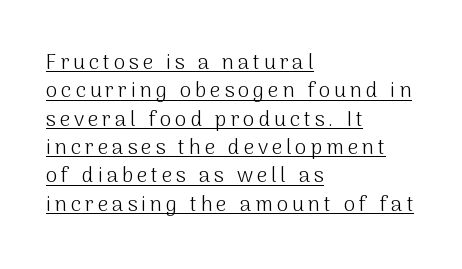
{"italic": "no", "bold": "no", "underline": "yes", "align": "left", "line_spacing": "normal", "line_spacing_ratio": 1.35, "glyph_px": 21}
